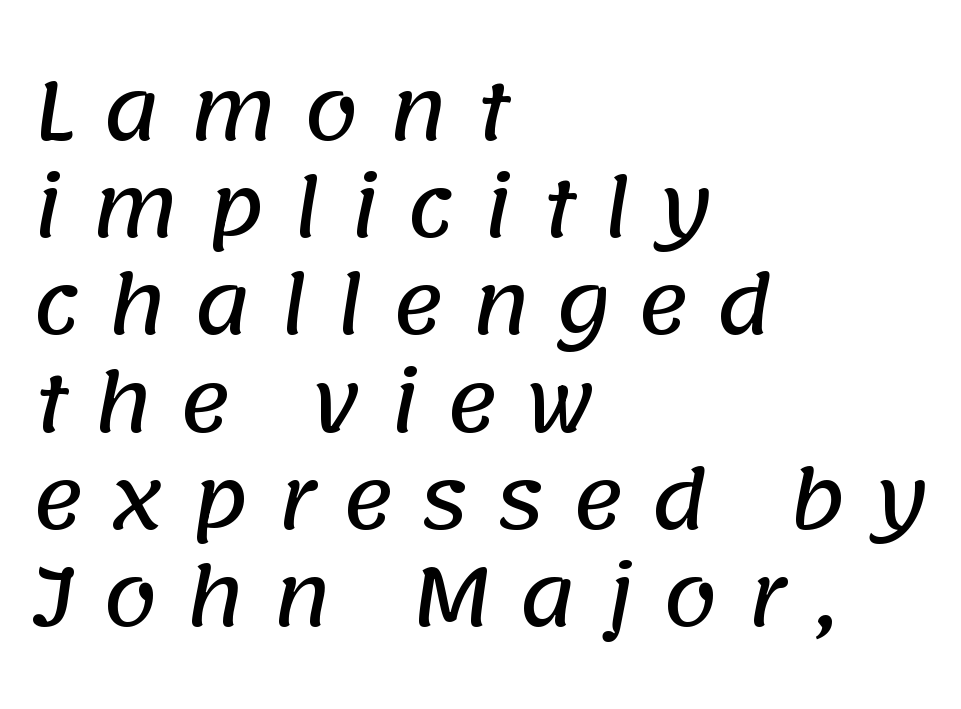
{"serif": "no", "width": "normal", "stroke_contrast": "low", "x_height": "large", "monospaced": "no", "underline": "no", "align": "left", "line_spacing_ratio": 1.23, "letter_spacing": "wide", "letter_spacing_em": 0.34, "glyph_px": 79}
